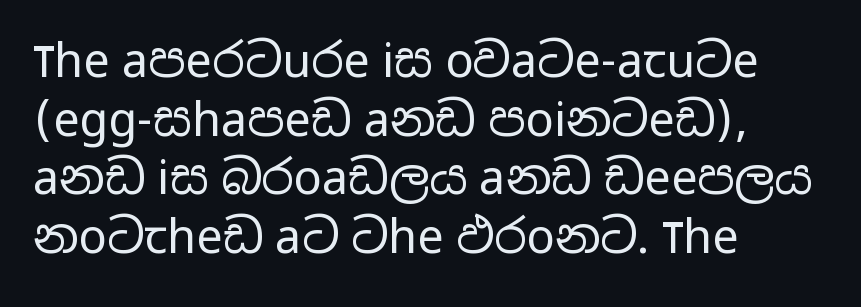
The image shows 47 px regular-weight, wide sans-serif type, upright; set left-aligned, normal line spacing (1.25x), normal letter spacing, not underlined; low stroke contrast and a medium x-height.
